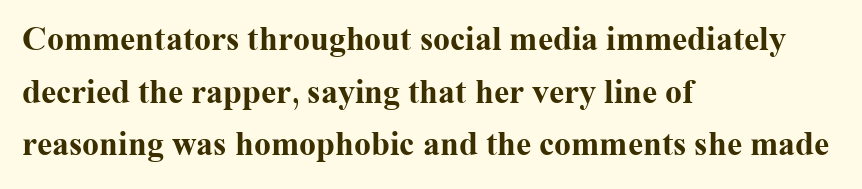
Clear beneath every line of the passage. Note the varied advance widths — an 'i' is clearly narrower than an 'm'. What stands out about the letter spacing? Nothing — it is the standard amount. Line starts are locked; line ends wander. The lettering stays uniformly vertical, giving the passage a roman look.
